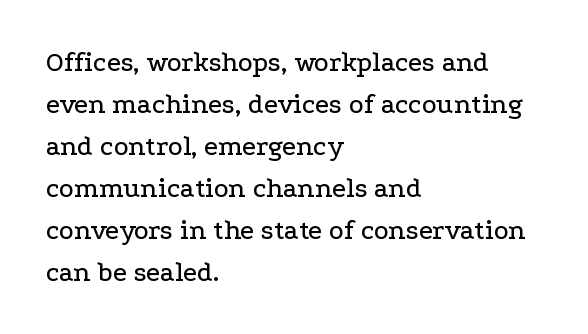
{"serif": "yes", "italic": "no", "width": "wide", "stroke_contrast": "low", "x_height": "medium", "monospaced": "no", "underline": "no", "align": "left", "line_spacing": "normal", "line_spacing_ratio": 1.5, "letter_spacing": "normal", "letter_spacing_em": 0.0, "glyph_px": 28}
